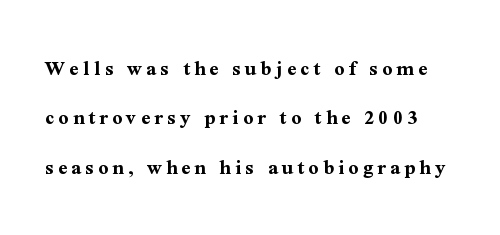
Q: Is the text bold? A: Yes.
Q: Is the text italic (slanted)? A: No, it is upright.
Q: Is the text underlined? A: No.
Q: Is the spacing between lines tight, normal or loose? A: Loose.
